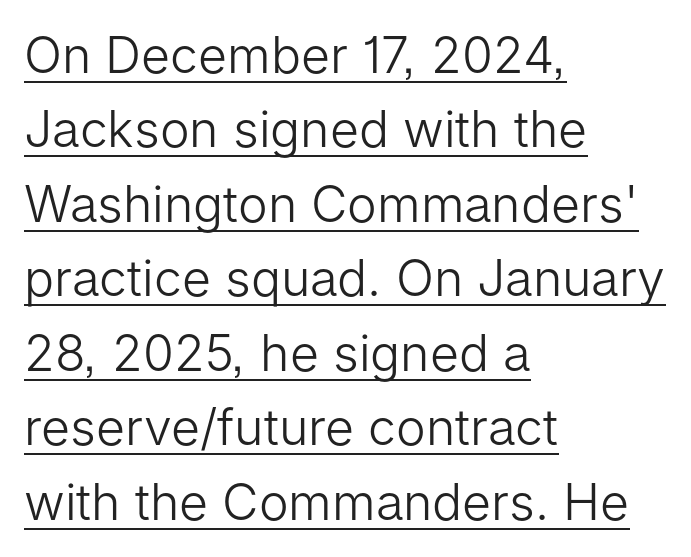
Q: Is the text bold? A: No.
Q: Is the text italic (slanted)? A: No, it is upright.
Q: Is the typeface a serif or a sans-serif typeface? A: Sans-serif.
Q: Is the text underlined? A: Yes.
Q: How is the paragraph aligned? A: Left-aligned.
Q: Is the spacing between letters normal or unusually wide? A: Normal.
Q: Is the spacing between lines tight, normal or loose? A: Normal.
Q: Width (condensed, normal, or wide)? A: Normal.
Q: Stroke contrast? A: Low.
Q: x-height? A: Medium.
Q: Monospaced? A: No.
